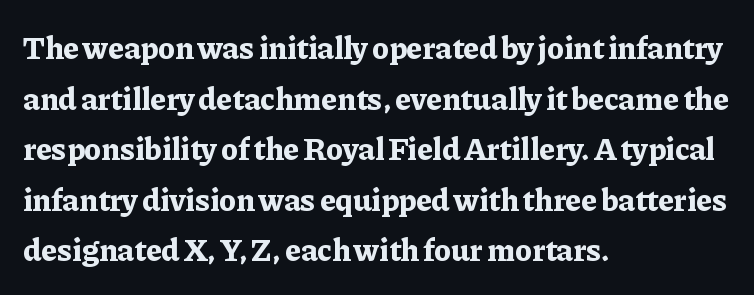
Varying glyph widths throughout — classic text-font behaviour. The rendering keeps characters at their native spacing. Vertical strokes here are truly vertical. Descenders are the only things crossing below the line.
